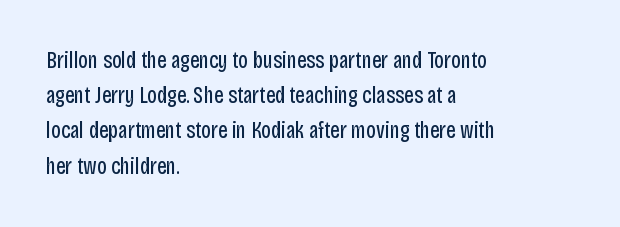
{"italic": "no", "bold": "no", "underline": "no", "align": "left", "line_spacing": "normal", "line_spacing_ratio": 1.53, "letter_spacing": "normal", "letter_spacing_em": 0.0, "glyph_px": 23}
